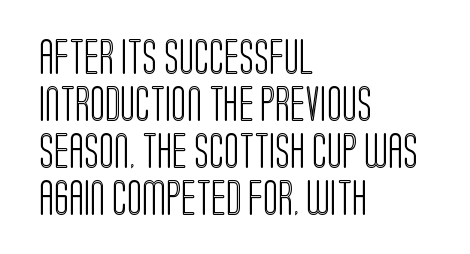
{"italic": "no", "width": "condensed", "x_height": "large", "monospaced": "no", "underline": "no", "align": "left", "line_spacing": "normal", "line_spacing_ratio": 1.34, "letter_spacing": "normal", "letter_spacing_em": 0.0, "glyph_px": 35}
